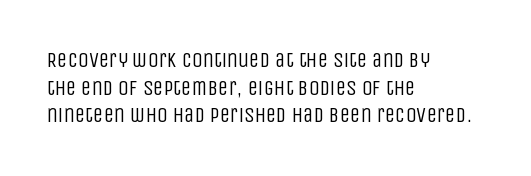
The image shows 21 px text type, upright; set left-aligned, normal line spacing (1.32x), normal letter spacing, not underlined.
